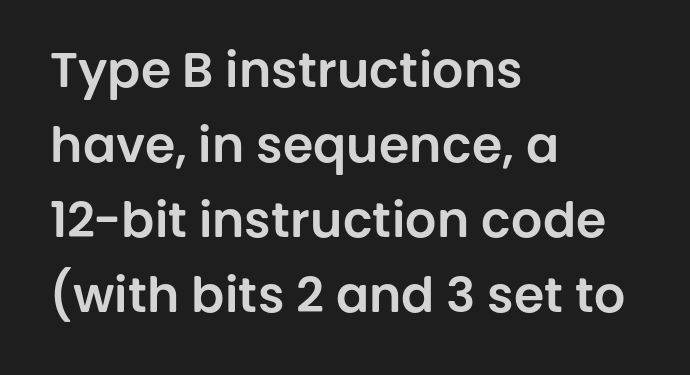
{"serif": "no", "italic": "no", "width": "normal", "stroke_contrast": "low", "x_height": "large", "monospaced": "no", "underline": "no", "align": "left", "line_spacing": "normal", "line_spacing_ratio": 1.53, "letter_spacing": "normal", "letter_spacing_em": 0.0, "glyph_px": 49}
